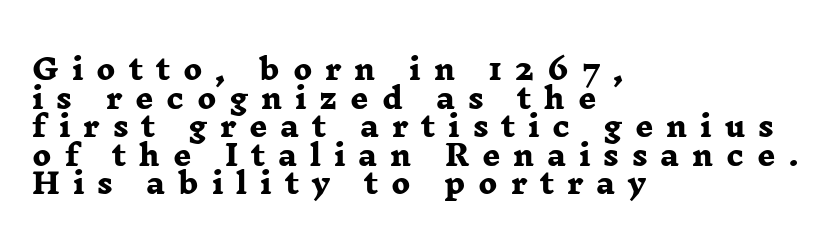
{"serif": "yes", "bold": "yes", "weight": "heavy", "width": "wide", "stroke_contrast": "low", "x_height": "medium", "monospaced": "no", "underline": "no", "align": "left", "line_spacing": "tight", "line_spacing_ratio": 1.02, "letter_spacing": "wide", "letter_spacing_em": 0.46, "glyph_px": 28}
